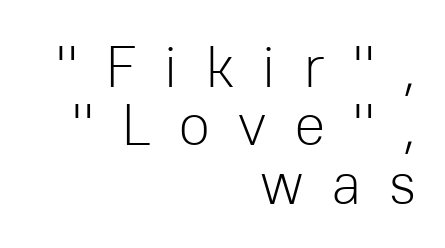
{"serif": "no", "italic": "no", "bold": "no", "weight": "light", "width": "normal", "stroke_contrast": "low", "x_height": "medium", "monospaced": "no", "underline": "no", "align": "right", "line_spacing": "tight", "line_spacing_ratio": 0.99, "letter_spacing": "wide", "letter_spacing_em": 0.45, "glyph_px": 59}
